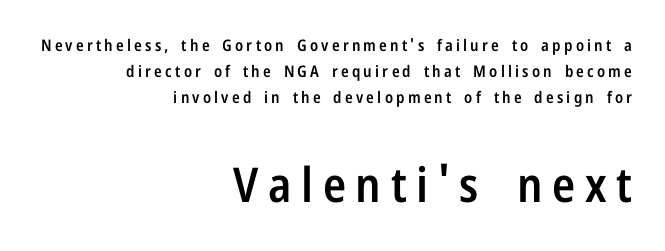
{"serif": "no", "italic": "no", "bold": "semi", "weight": "semibold", "width": "condensed", "stroke_contrast": "low", "x_height": "medium", "monospaced": "no", "underline": "no", "align": "right", "line_spacing": "normal", "line_spacing_ratio": 1.64, "letter_spacing": "wide", "letter_spacing_em": 0.2, "larger_block": "second", "size_ratio": 3.0, "glyph_px": 48}
